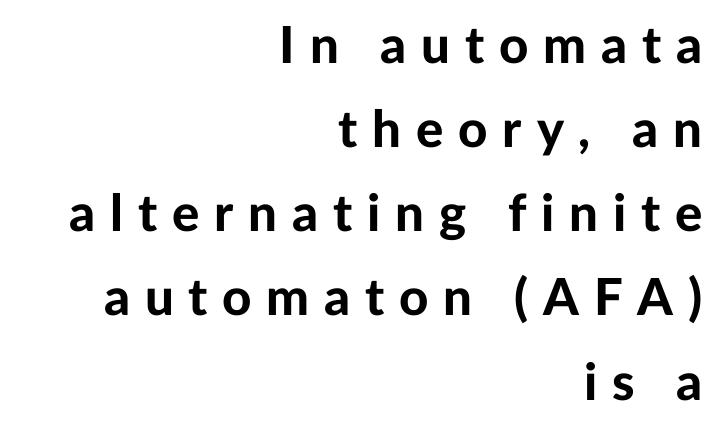
Q: Is the text bold? A: Yes.
Q: Is the text italic (slanted)? A: No, it is upright.
Q: Is the typeface a serif or a sans-serif typeface? A: Sans-serif.
Q: Is the text underlined? A: No.
Q: How is the paragraph aligned? A: Right-aligned.
Q: Is the spacing between letters normal or unusually wide? A: Unusually wide.
Q: Is the spacing between lines tight, normal or loose? A: Normal.
Q: Width (condensed, normal, or wide)? A: Normal.
Q: Stroke contrast? A: Low.
Q: x-height? A: Medium.
Q: Monospaced? A: No.
